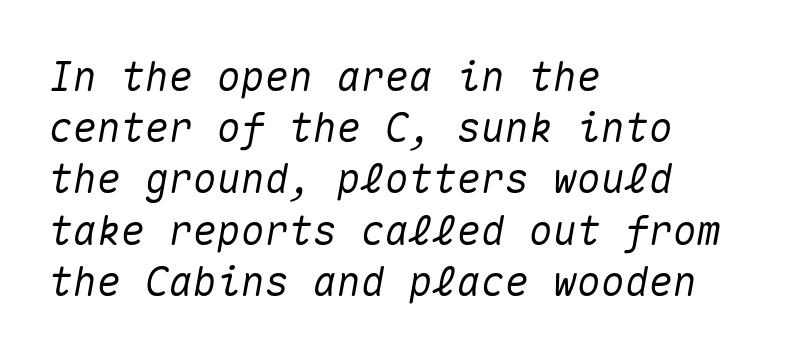
Q: Is the text italic (slanted)? A: Yes, it leans right by about 10 degrees.
Q: Is the text underlined? A: No.
Q: How is the paragraph aligned? A: Left-aligned.
Q: Is the spacing between letters normal or unusually wide? A: Normal.
Q: Is the spacing between lines tight, normal or loose? A: Normal.
Q: Width (condensed, normal, or wide)? A: Normal.
Q: Stroke contrast? A: Medium.
Q: x-height? A: Medium.
Q: Monospaced? A: Yes.
